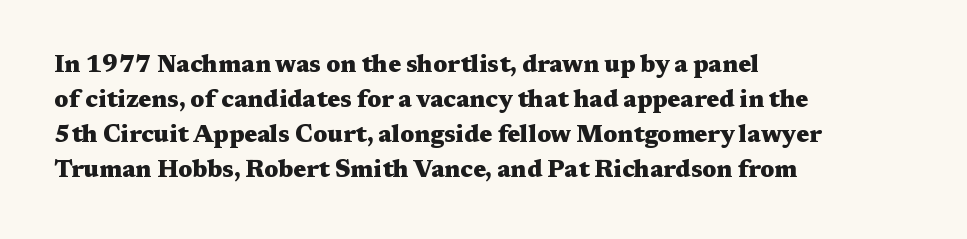
A classic flush-left, rag-right setting is used for this passage. The strokes are fattened all the way to bold. Plain, unruled lines of type. Tracking value appears to be zero — textbook default spacing.
